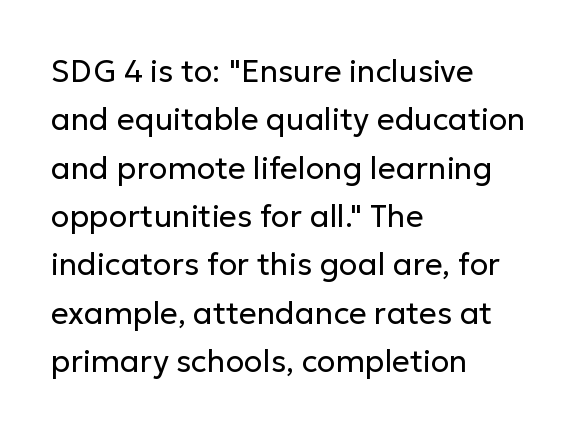
The letters advance in unequal steps, a hallmark of proportional type. Notice how the stems are strictly vertical — no italics here. Rule under the text: the space is simply empty. Quick note: interline space is typical. In CSS terms this would be text-align: left.
